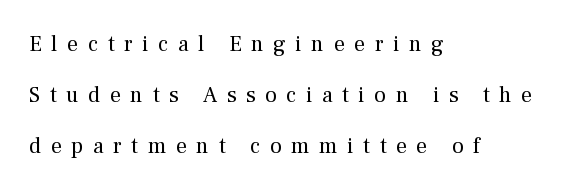
Q: Is the text bold? A: No.
Q: Is the text italic (slanted)? A: No, it is upright.
Q: Is the text underlined? A: No.
Q: How is the paragraph aligned? A: Left-aligned.
Q: Is the spacing between letters normal or unusually wide? A: Unusually wide.
Q: Is the spacing between lines tight, normal or loose? A: Loose.
